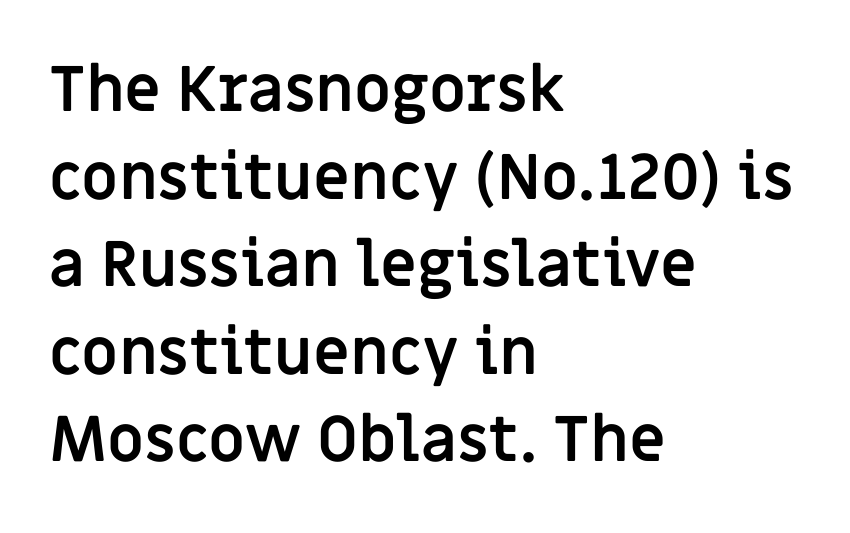
The image shows 63 px semibold sans-serif type, upright; set left-aligned, normal line spacing (1.39x), normal letter spacing, not underlined; low stroke contrast and a large x-height.
